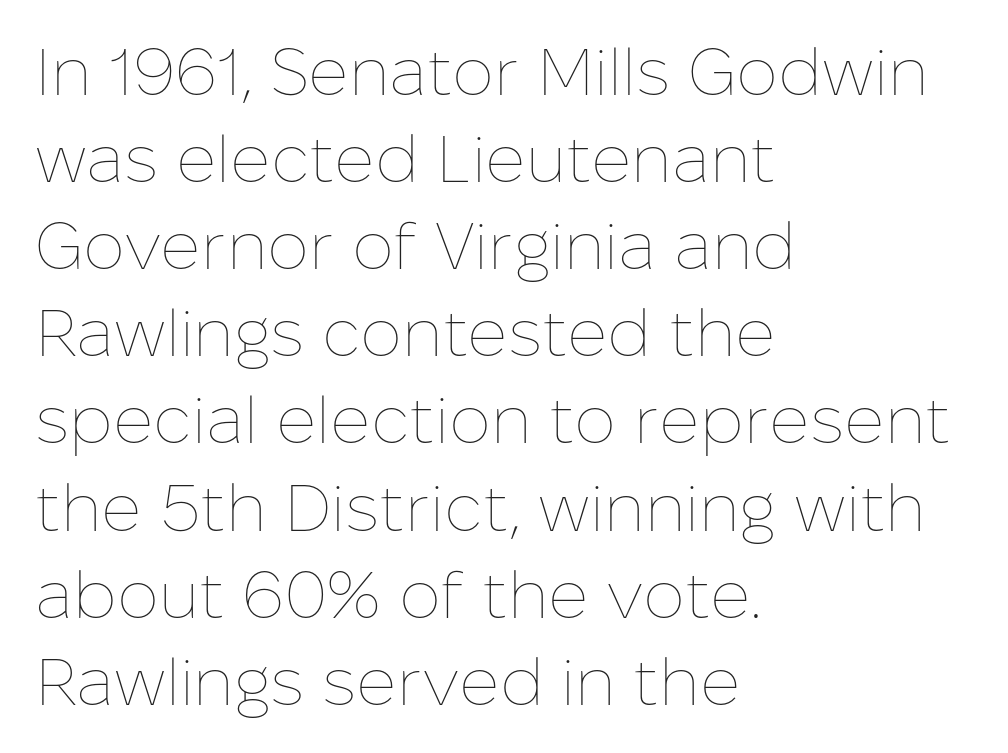
{"italic": "no", "bold": "no", "weight": "thin", "width": "normal", "stroke_contrast": "low", "x_height": "medium", "monospaced": "no", "underline": "no", "align": "left", "line_spacing": "normal", "line_spacing_ratio": 1.32, "letter_spacing": "normal", "letter_spacing_em": 0.0, "glyph_px": 66}
